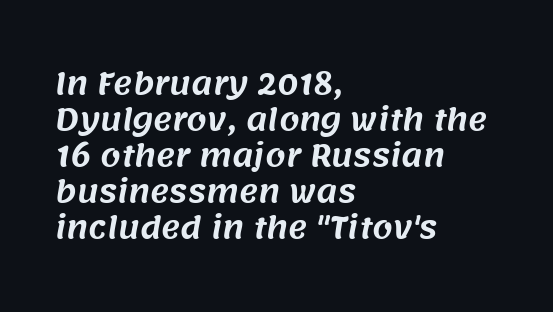
{"serif": "no", "width": "normal", "stroke_contrast": "medium", "x_height": "large", "monospaced": "no", "underline": "no", "align": "left", "line_spacing_ratio": 1.24, "letter_spacing": "normal", "letter_spacing_em": 0.0, "glyph_px": 29}
